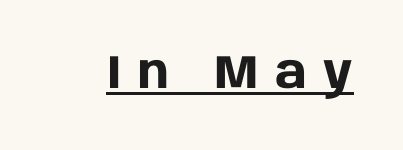
{"serif": "no", "italic": "no", "bold": "yes", "weight": "heavy", "width": "normal", "stroke_contrast": "low", "x_height": "large", "monospaced": "no", "underline": "yes", "letter_spacing": "wide", "letter_spacing_em": 0.36, "glyph_px": 47}
